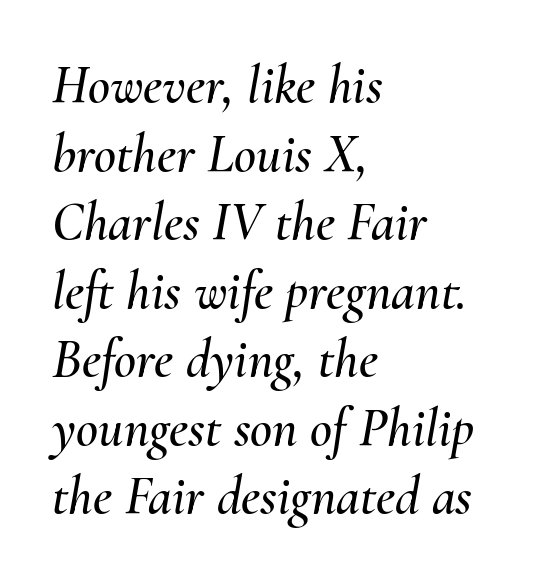
{"italic": "yes", "lean": "right", "slant_degrees": 10, "width": "normal", "stroke_contrast": "medium", "x_height": "small", "monospaced": "no", "underline": "no", "align": "left", "line_spacing": "normal", "line_spacing_ratio": 1.27, "letter_spacing": "normal", "letter_spacing_em": 0.0, "glyph_px": 54}
